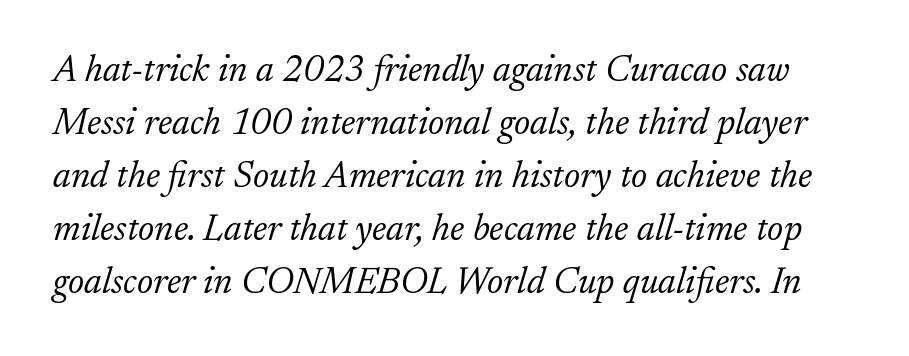
The designer left line spacing at the default. Stroke terminals: seriffed. The line texture is even and compact thanks to regular tracking. When letters slant like this, we call the style italic. Caption: face not bold, strokes unweighted.
